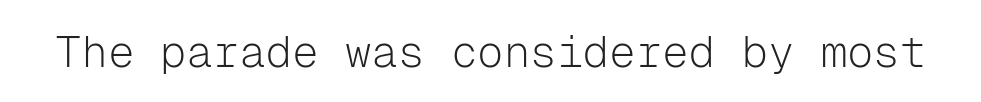
The image shows 44 px light sans-serif type, upright, monospaced; set normal letter spacing, not underlined; low stroke contrast and a medium x-height.
